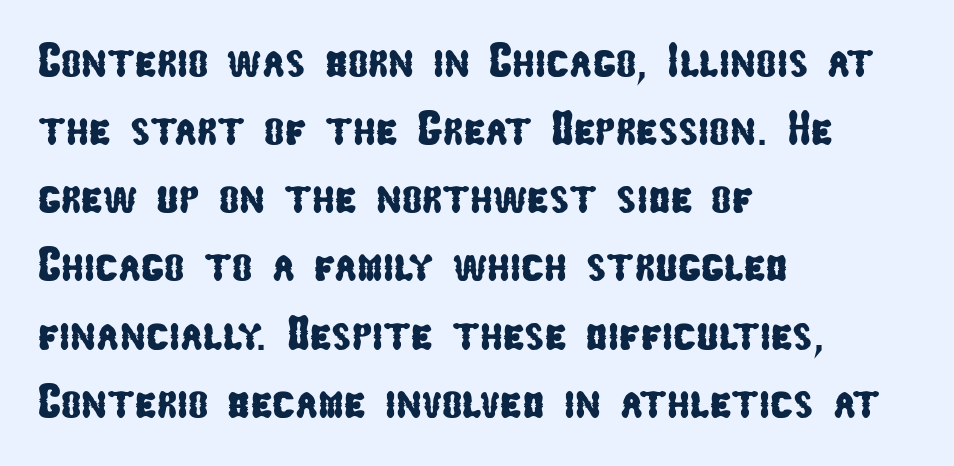
Q: Is the typeface a serif or a sans-serif typeface? A: Sans-serif.
Q: Is the text underlined? A: No.
Q: How is the paragraph aligned? A: Left-aligned.
Q: Is the spacing between letters normal or unusually wide? A: Normal.
Q: Is the spacing between lines tight, normal or loose? A: Normal.
Q: Width (condensed, normal, or wide)? A: Condensed.
Q: Stroke contrast? A: Low.
Q: x-height? A: Medium.
Q: Monospaced? A: No.
